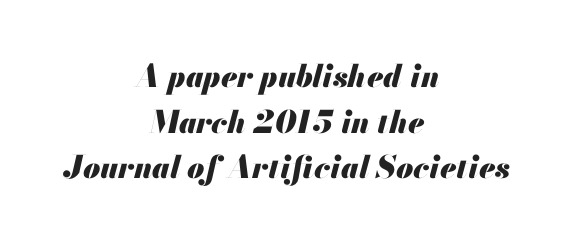
The image shows 31 px heavy type, italic (leaning right); set centered, normal line spacing (1.47x), normal letter spacing, not underlined; medium stroke contrast and a small x-height.
